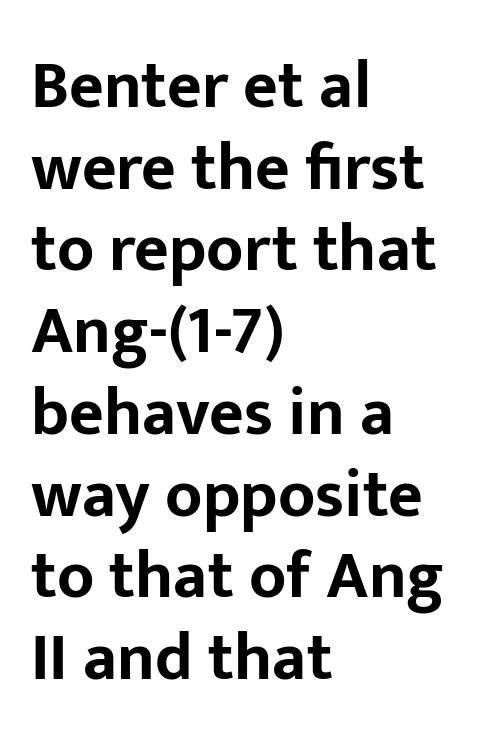
{"serif": "no", "italic": "no", "bold": "yes", "weight": "bold", "width": "normal", "stroke_contrast": "low", "x_height": "medium", "monospaced": "no", "underline": "no", "align": "left", "line_spacing_ratio": 1.22, "letter_spacing": "normal", "letter_spacing_em": 0.0, "glyph_px": 67}
